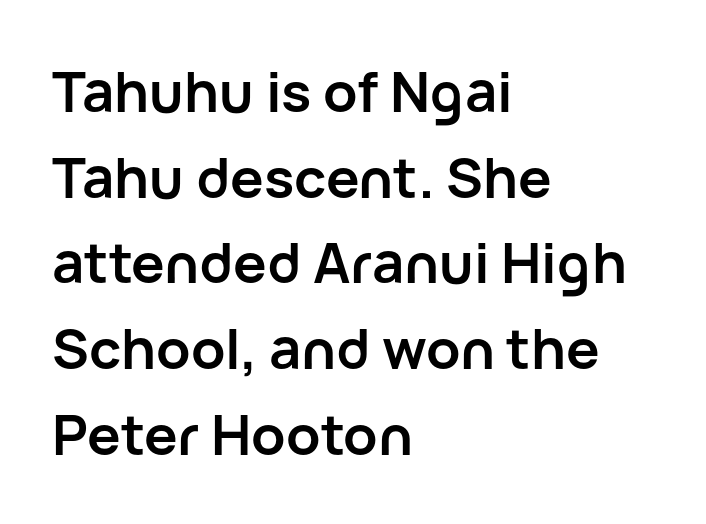
The image shows 56 px semibold sans-serif type, upright; set left-aligned, normal line spacing (1.53x), normal letter spacing, not underlined; low stroke contrast and a medium x-height.
